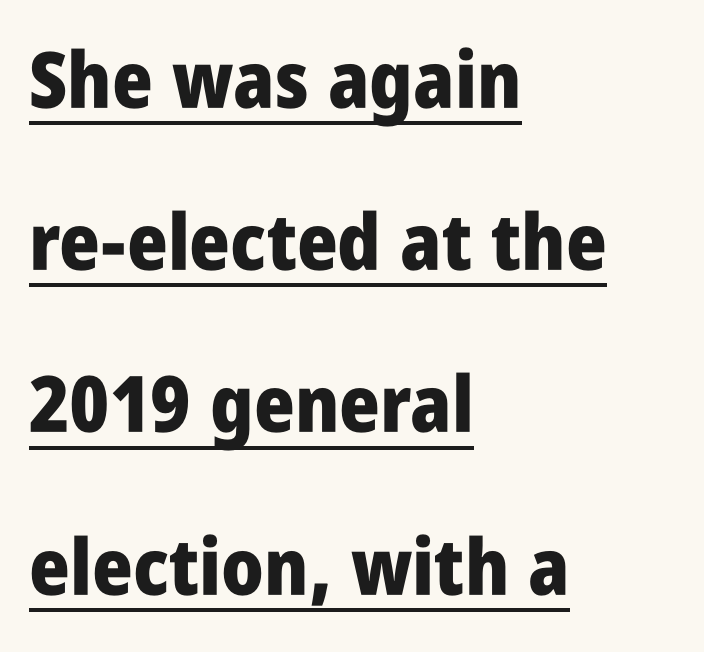
Q: Is the text bold? A: Yes.
Q: Is the text italic (slanted)? A: No, it is upright.
Q: Is the typeface a serif or a sans-serif typeface? A: Sans-serif.
Q: Is the text underlined? A: Yes.
Q: How is the paragraph aligned? A: Left-aligned.
Q: Is the spacing between letters normal or unusually wide? A: Normal.
Q: Is the spacing between lines tight, normal or loose? A: Loose.
Q: Width (condensed, normal, or wide)? A: Condensed.
Q: Stroke contrast? A: Low.
Q: x-height? A: Large.
Q: Monospaced? A: No.
